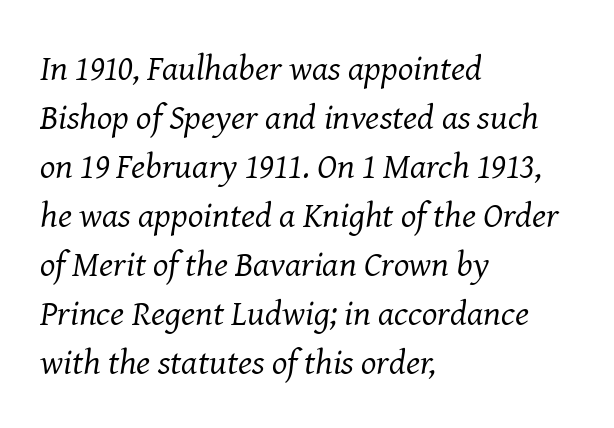
Weight: in the light-to-regular range. Descender tails drop into unmarked territory. Look at the bottom of the vertical strokes: they flare into serifs here. If you measured baseline to baseline, you'd find a middling distance.
